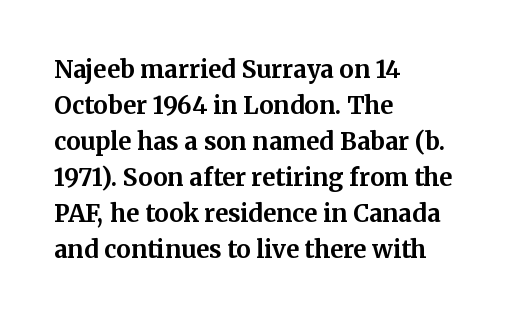
The image shows 24 px bold type, upright; set left-aligned, normal line spacing (1.5x), normal letter spacing, not underlined.
